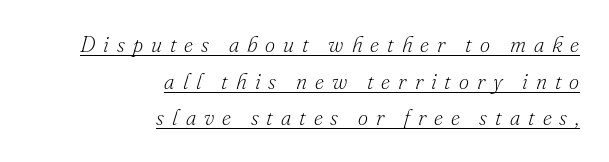
The rendering uses a moderate line-height, typical for paragraphs. A continuous stroke trails under the words, as in a hyperlink. Characters are canted at an angle relative to the baseline's perpendicular. Casual observation: everything's shoved over to the right. These glyphs show unthickened strokes, regular width or finer.
